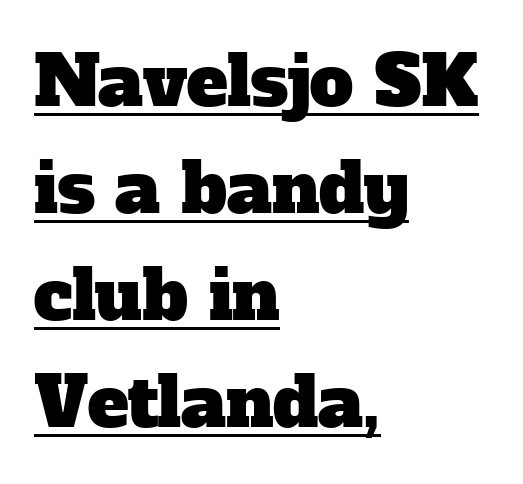
The image shows 69 px serif type; set left-aligned, normal line spacing (1.55x), normal letter spacing, underlined; low stroke contrast and a medium x-height.
